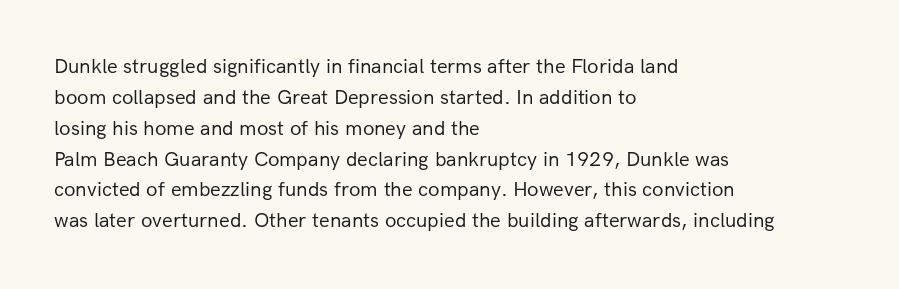
Q: Is the text bold? A: No.
Q: Is the text italic (slanted)? A: No, it is upright.
Q: Is the text underlined? A: No.
Q: How is the paragraph aligned? A: Left-aligned.
Q: Is the spacing between letters normal or unusually wide? A: Normal.
Q: Is the spacing between lines tight, normal or loose? A: Normal.
